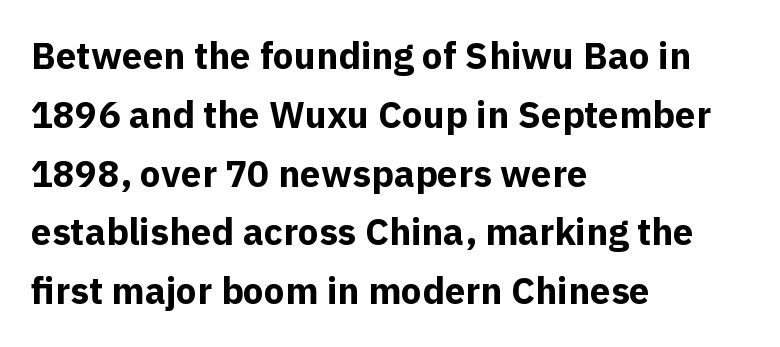
Q: Is the text bold? A: Yes.
Q: Is the text italic (slanted)? A: No, it is upright.
Q: Is the typeface a serif or a sans-serif typeface? A: Sans-serif.
Q: Is the text underlined? A: No.
Q: How is the paragraph aligned? A: Left-aligned.
Q: Is the spacing between letters normal or unusually wide? A: Normal.
Q: Is the spacing between lines tight, normal or loose? A: Normal.
Q: Width (condensed, normal, or wide)? A: Normal.
Q: x-height? A: Medium.
Q: Monospaced? A: No.
